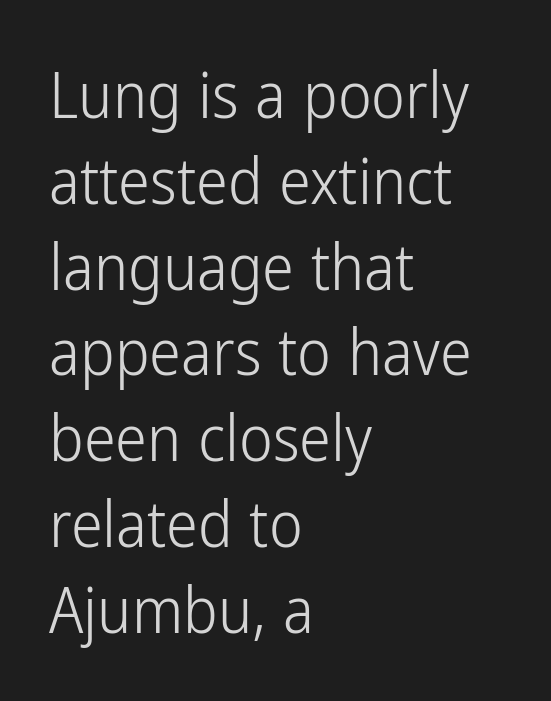
The typesetter chose a ragged-right arrangement here. The lettering holds an erect, upright posture throughout. Look at the tracking — it's just the regular setting, nothing added. Weight: regular or lighter. The zone under the glyphs is completely vacant. Compared with typical paragraphs, the rows here are spaced about the same.
